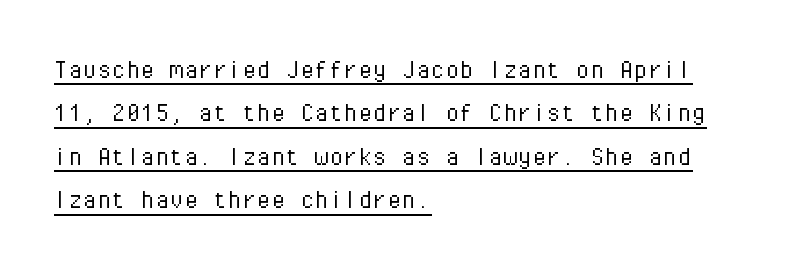
Check where the strokes stop: nothing finishes them off — pure sans. Rendered with straight, roman letterforms. Spacing verdict: monospaced, one width for all characters. This rendering features underlined lettering. A light-to-regular cut is what we see here.
